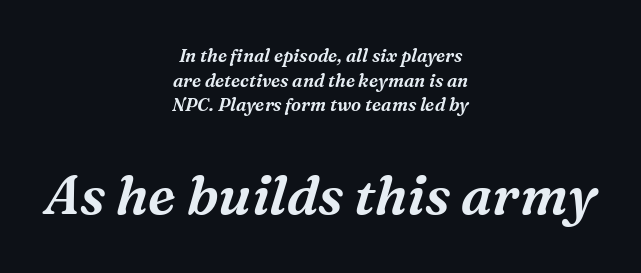
Q: Is the text italic (slanted)? A: Yes, it leans right by about 16 degrees.
Q: Is the typeface a serif or a sans-serif typeface? A: Serif.
Q: Is the text underlined? A: No.
Q: How is the paragraph aligned? A: Centered.
Q: Is the spacing between letters normal or unusually wide? A: Normal.
Q: Is the spacing between lines tight, normal or loose? A: Normal.
Q: Which block of text is set in a larger size, the first (top) or the second (bottom)? A: The second (bottom) one.
Q: Width (condensed, normal, or wide)? A: Normal.
Q: Stroke contrast? A: Medium.
Q: x-height? A: Medium.
Q: Monospaced? A: No.
